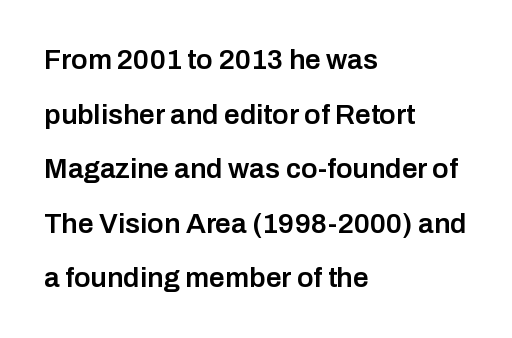
{"serif": "no", "italic": "no", "bold": "semi", "weight": "semibold", "width": "normal", "stroke_contrast": "low", "x_height": "medium", "monospaced": "no", "underline": "no", "align": "left", "line_spacing": "loose", "line_spacing_ratio": 1.95, "letter_spacing": "normal", "letter_spacing_em": 0.0, "glyph_px": 28}
